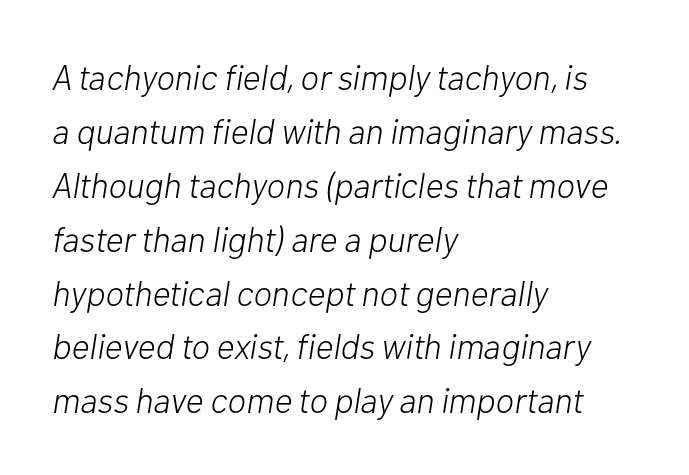
The image shows 35 px light type, italic (leaning right); set left-aligned, normal line spacing (1.54x), normal letter spacing, not underlined; low stroke contrast and a medium x-height.
